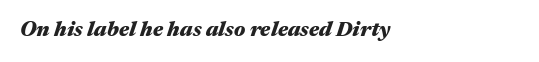
The words here are not underlined. Tracking here is standard; glyphs follow each other at the usual distance. Italic? Definitely — the glyphs are oblique. The passage is arranged the way most books set body copy — flush left.
